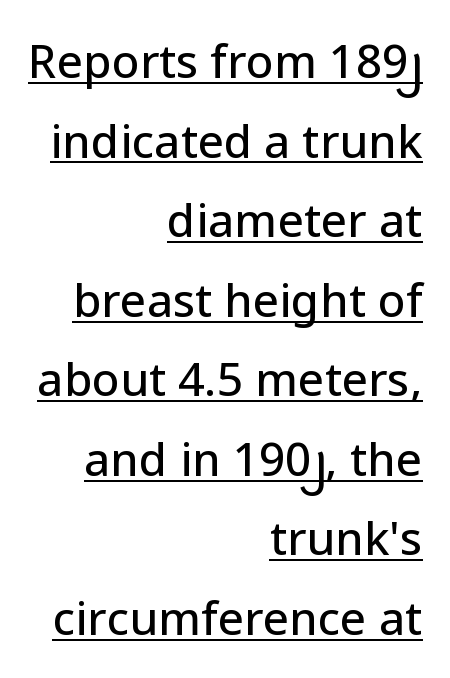
Spacing verdict: proportional, widths tailored to each character. Grotesque or geometric, the face here clearly has no serifs. The type sits square on the baseline with zero lean. You could call the tracking neutral — neither tight nor loose. Line ends are locked; line starts wander. The rendered words wear a rule along their underside.
